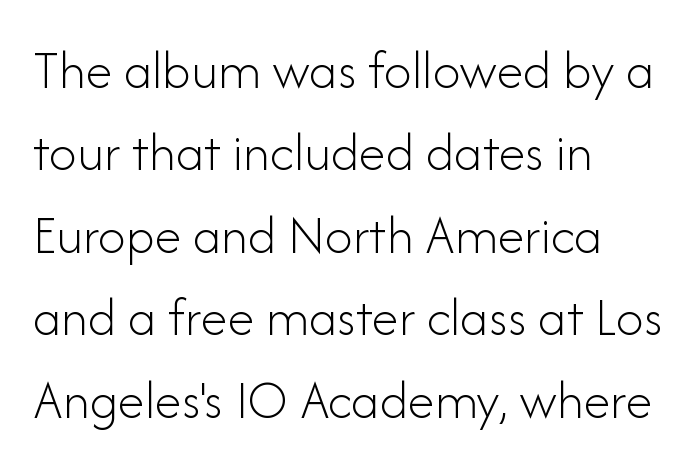
Q: Is the text bold? A: No.
Q: Is the text italic (slanted)? A: No, it is upright.
Q: Is the typeface a serif or a sans-serif typeface? A: Sans-serif.
Q: Is the text underlined? A: No.
Q: How is the paragraph aligned? A: Left-aligned.
Q: Is the spacing between letters normal or unusually wide? A: Normal.
Q: Is the spacing between lines tight, normal or loose? A: Normal.
Q: Width (condensed, normal, or wide)? A: Normal.
Q: Stroke contrast? A: Low.
Q: x-height? A: Small.
Q: Monospaced? A: No.
